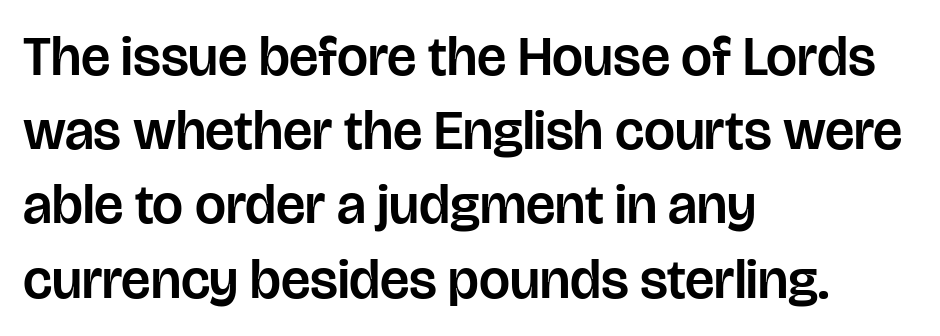
{"serif": "no", "italic": "no", "width": "normal", "stroke_contrast": "low", "x_height": "large", "monospaced": "no", "underline": "no", "align": "left", "line_spacing": "normal", "line_spacing_ratio": 1.35, "letter_spacing": "normal", "letter_spacing_em": 0.0, "glyph_px": 55}
